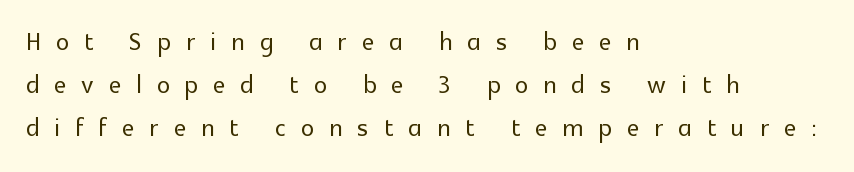
Q: Is the text italic (slanted)? A: No, it is upright.
Q: Is the typeface a serif or a sans-serif typeface? A: Sans-serif.
Q: Is the text underlined? A: No.
Q: How is the paragraph aligned? A: Left-aligned.
Q: Is the spacing between letters normal or unusually wide? A: Unusually wide.
Q: Is the spacing between lines tight, normal or loose? A: Normal.
Q: Width (condensed, normal, or wide)? A: Normal.
Q: x-height? A: Medium.
Q: Monospaced? A: No.
